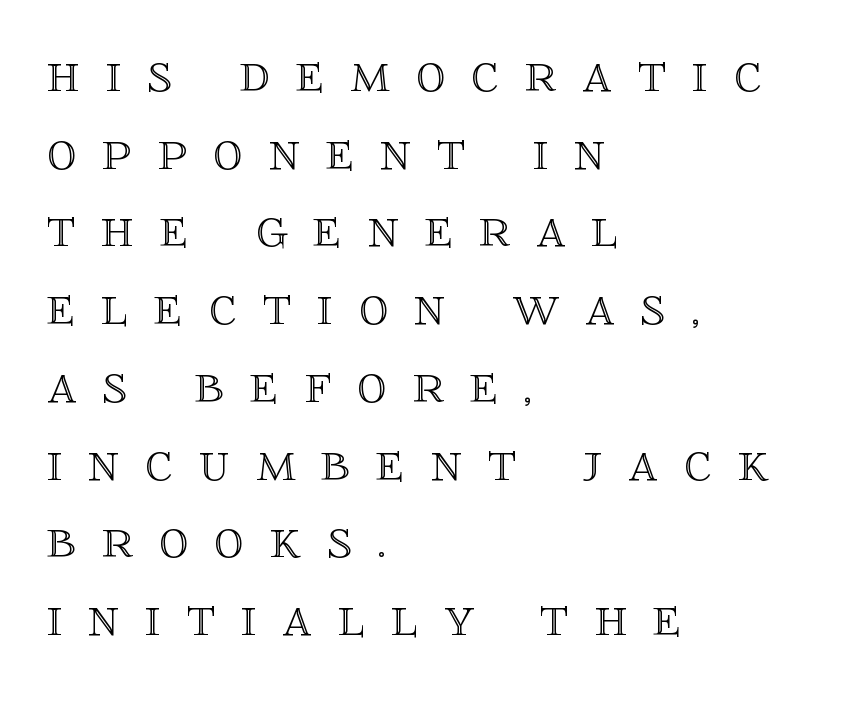
Q: Is the text italic (slanted)? A: No, it is upright.
Q: Is the text underlined? A: No.
Q: How is the paragraph aligned? A: Left-aligned.
Q: Is the spacing between letters normal or unusually wide? A: Unusually wide.
Q: Is the spacing between lines tight, normal or loose? A: Normal.
Q: Width (condensed, normal, or wide)? A: Normal.
Q: x-height? A: Large.
Q: Monospaced? A: No.
